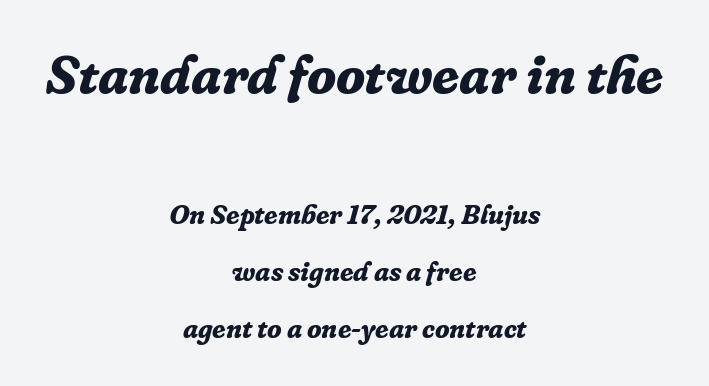
This is serif lettering, the kind often seen in printed books. The line-height multiplier appears high, well above default. Designer's note — italics engaged. The face used here is rendered with its standard letterfit.
